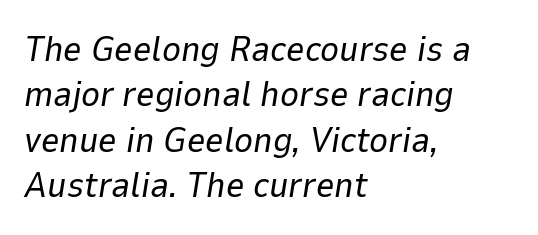
Q: Is the text bold? A: No.
Q: Is the text italic (slanted)? A: Yes, it leans right by about 9 degrees.
Q: Is the text underlined? A: No.
Q: How is the paragraph aligned? A: Left-aligned.
Q: Is the spacing between letters normal or unusually wide? A: Normal.
Q: Is the spacing between lines tight, normal or loose? A: Normal.
Q: Width (condensed, normal, or wide)? A: Normal.
Q: Stroke contrast? A: Low.
Q: x-height? A: Medium.
Q: Monospaced? A: No.
